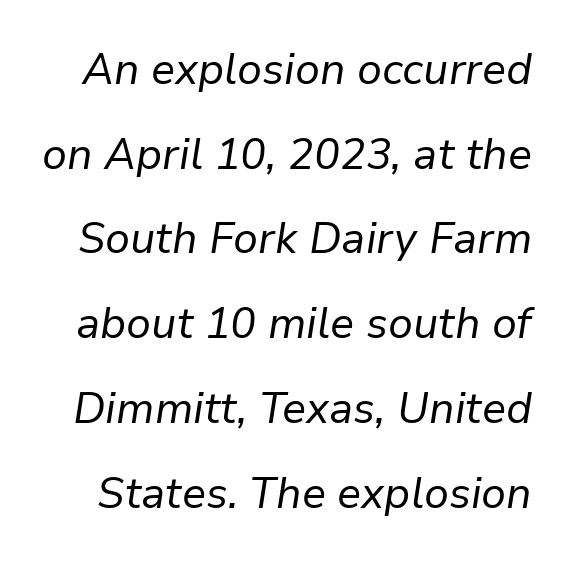
The image shows 43 px regular-weight type, italic (leaning right); set loose line spacing (1.97x), normal letter spacing, not underlined; low stroke contrast and a medium x-height.
